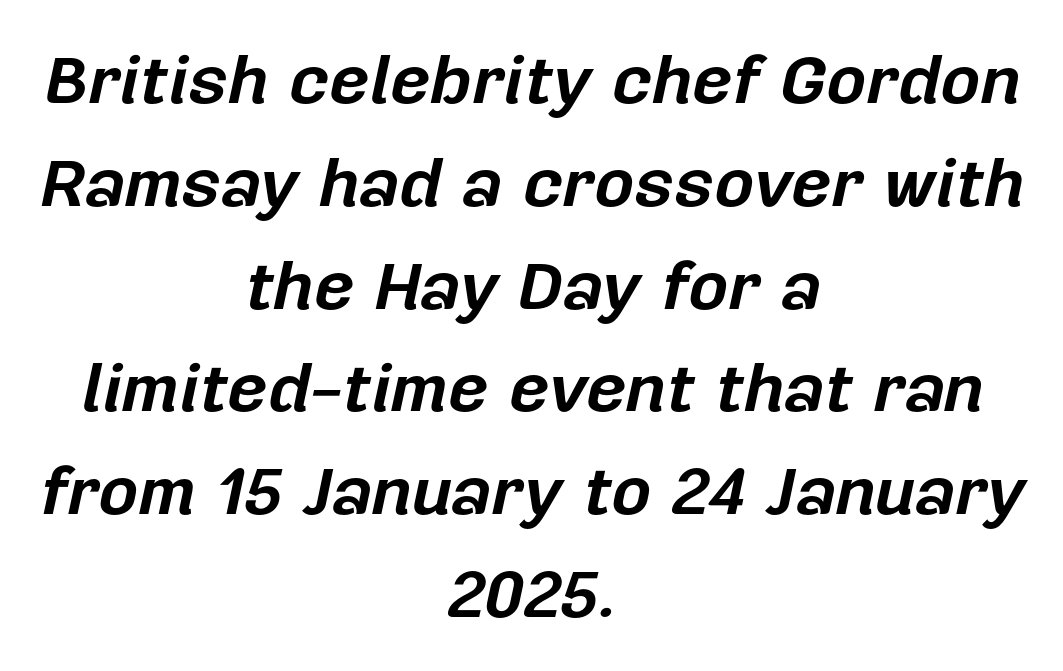
This sample uses plain, unmodified letter spacing. A student would call this center alignment; a typographer would say set centered. Looks like regular typesetting: each glyph gets only the width it needs. Beneath every word, the page is bare. This is heavy type, rendered in bold.
